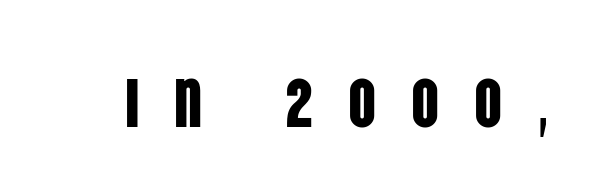
The image shows 69 px condensed sans-serif type, upright; set unusually wide letter spacing (+0.5 em), not underlined; low stroke contrast and a large x-height.
